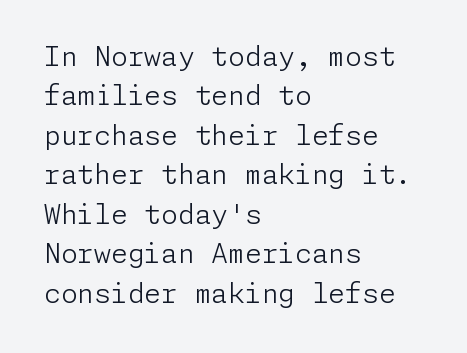
The image shows 27 px text type, upright; set left-aligned, normal line spacing (1.46x), normal letter spacing, not underlined.
